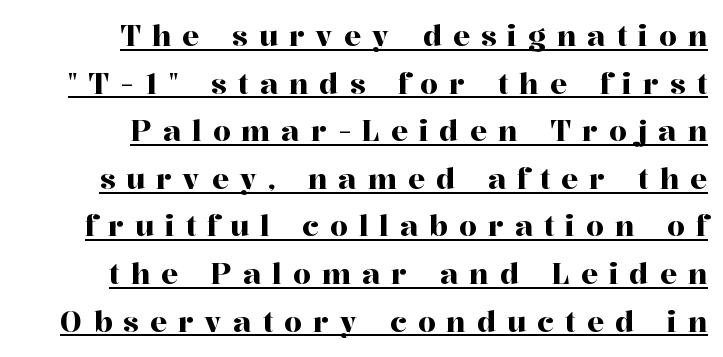
Q: Is the text italic (slanted)? A: No, it is upright.
Q: Is the typeface a serif or a sans-serif typeface? A: Serif.
Q: Is the text underlined? A: Yes.
Q: How is the paragraph aligned? A: Right-aligned.
Q: Is the spacing between letters normal or unusually wide? A: Unusually wide.
Q: Is the spacing between lines tight, normal or loose? A: Normal.
Q: Width (condensed, normal, or wide)? A: Normal.
Q: Stroke contrast? A: High.
Q: x-height? A: Medium.
Q: Monospaced? A: No.
